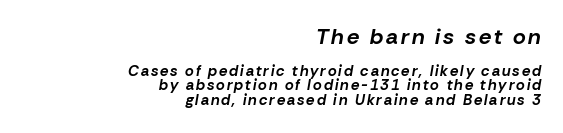
The image shows 22 px bold type, italic (leaning right); set right-aligned, tight line spacing (0.97x), not underlined; the first (top) block is 1.47x larger.
